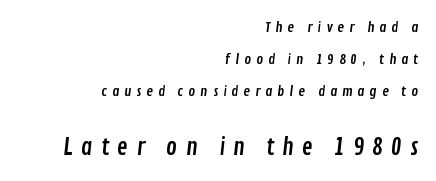
The image shows 23 px text type; set right-aligned, loose line spacing (2.3x), unusually wide letter spacing (+0.35 em), not underlined; the second (bottom) block is 1.64x larger.
